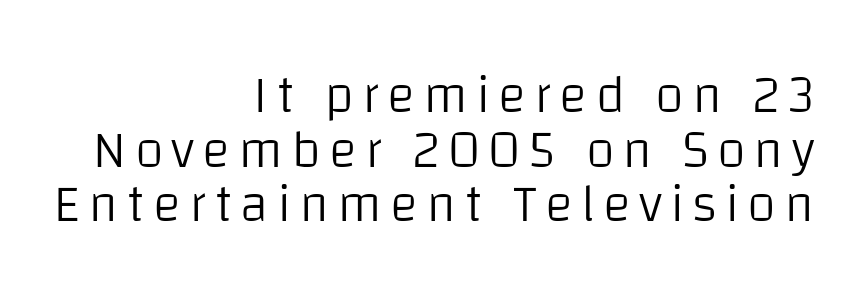
Q: Is the text bold? A: No.
Q: Is the text italic (slanted)? A: No, it is upright.
Q: Is the typeface a serif or a sans-serif typeface? A: Sans-serif.
Q: Is the text underlined? A: No.
Q: How is the paragraph aligned? A: Right-aligned.
Q: Is the spacing between lines tight, normal or loose? A: Tight.
Q: Width (condensed, normal, or wide)? A: Normal.
Q: Stroke contrast? A: Low.
Q: x-height? A: Large.
Q: Monospaced? A: No.
